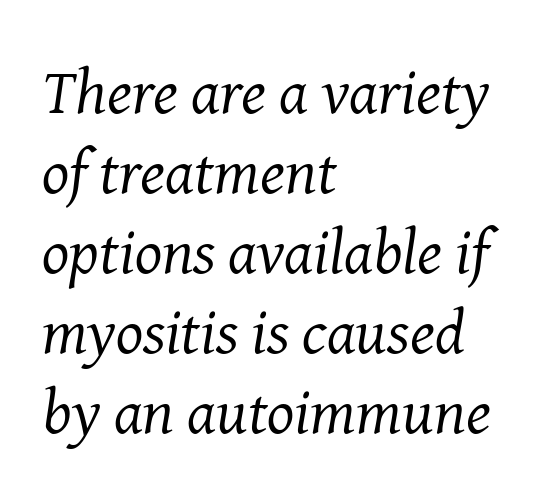
Q: Is the text bold? A: No.
Q: Is the text italic (slanted)? A: Yes, it leans right by about 8 degrees.
Q: Is the typeface a serif or a sans-serif typeface? A: Serif.
Q: Is the text underlined? A: No.
Q: How is the paragraph aligned? A: Left-aligned.
Q: Is the spacing between letters normal or unusually wide? A: Normal.
Q: Is the spacing between lines tight, normal or loose? A: Normal.
Q: Width (condensed, normal, or wide)? A: Normal.
Q: Stroke contrast? A: Medium.
Q: x-height? A: Medium.
Q: Monospaced? A: No.
